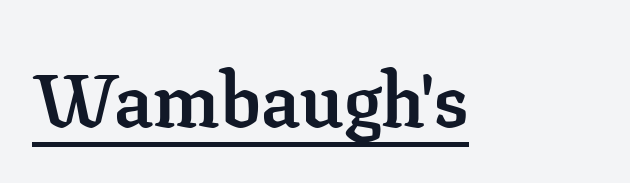
The image shows 76 px semibold serif type, upright; set normal letter spacing, underlined; low stroke contrast and a medium x-height.
